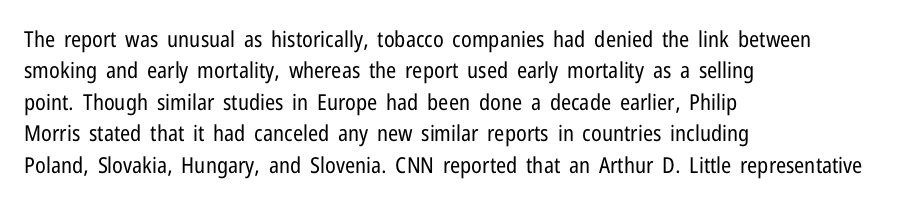
{"italic": "no", "bold": "no", "underline": "no", "align": "left", "line_spacing": "normal", "line_spacing_ratio": 1.43, "letter_spacing": "normal", "letter_spacing_em": 0.0, "glyph_px": 22}
